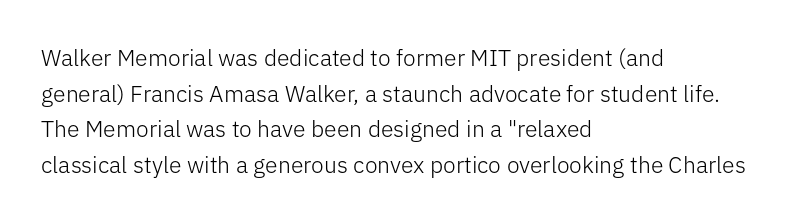
The image shows 23 px text type, upright; set left-aligned, normal line spacing (1.55x), normal letter spacing, not underlined.
